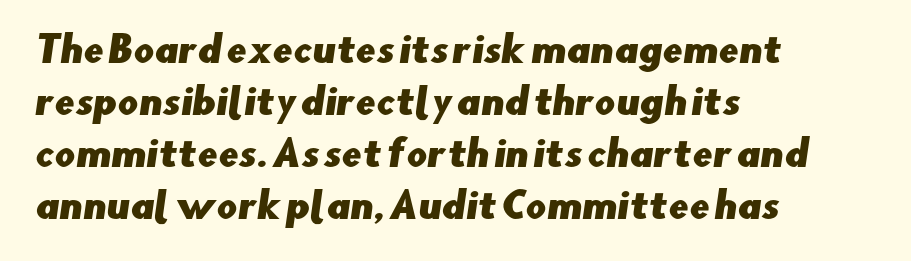
Serif or sans? Sans — the stroke terminals are bare. The rendering keeps characters at their native spacing. The ragged edge is on the right, which tells us the setting is flush left. Do the characters align in a grid? No, the font is proportional.
